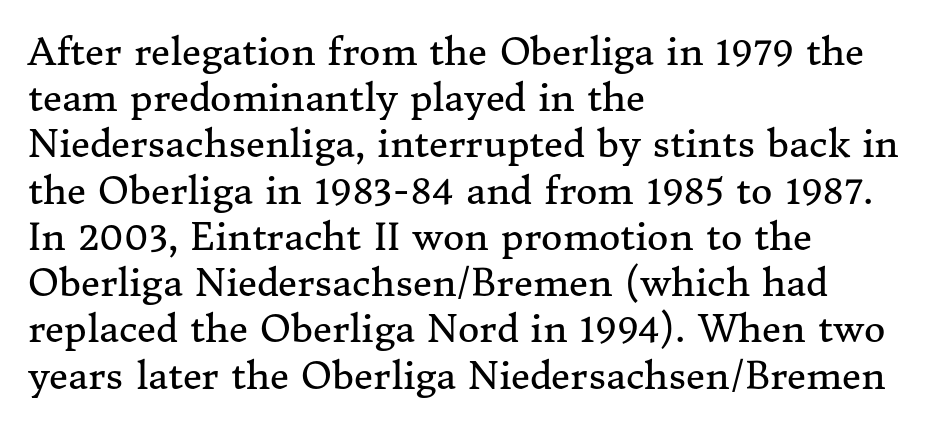
Is there much room between lines? A standard amount, neither cramped nor airy. Serif or sans? Serif — the stroke terminals have little feet. A typesetter would call this proportional, since set widths differ per character. This rendering features lettering with no underline. Compared with typical body copy, the letter spacing here is the same. Italic? Not at all — the glyphs are vertical.
